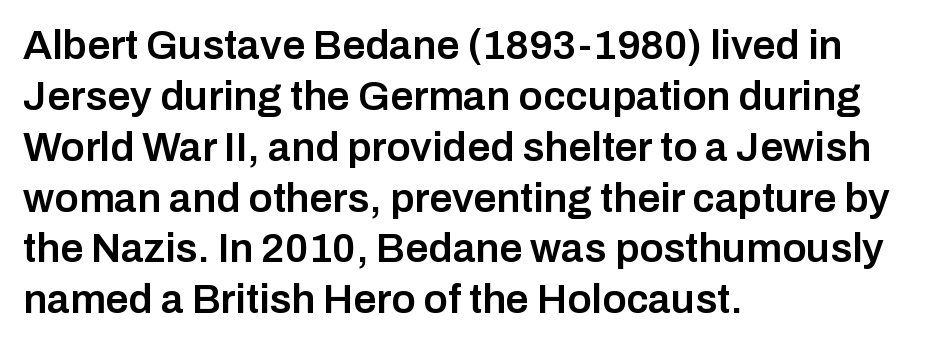
No extra tracking has been applied to these lines. Horizontally, the lines are justified to the leading edge only. Upright lettering throughout. The foot of each line stays bare and open. Set as a demibold, roughly 600 on the weight scale. Each letter's strokes conclude bluntly, with no projecting serifs.
